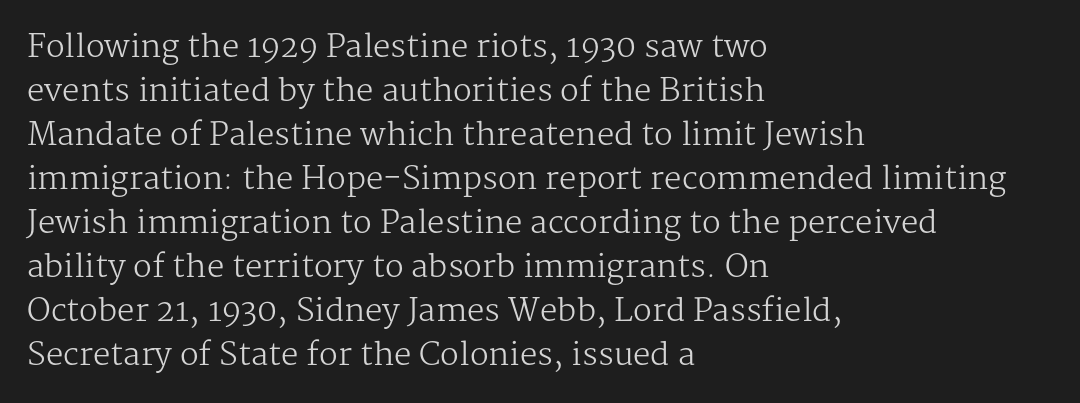
These lines are rendered in a variable-pitch font. Type without underlining. Left-aligned paragraph, ragged on the right. The space between consecutive lines is moderate. These glyphs show unthickened strokes, regular width or finer. Here the glyphs are tracked normally, forming tight word shapes.
